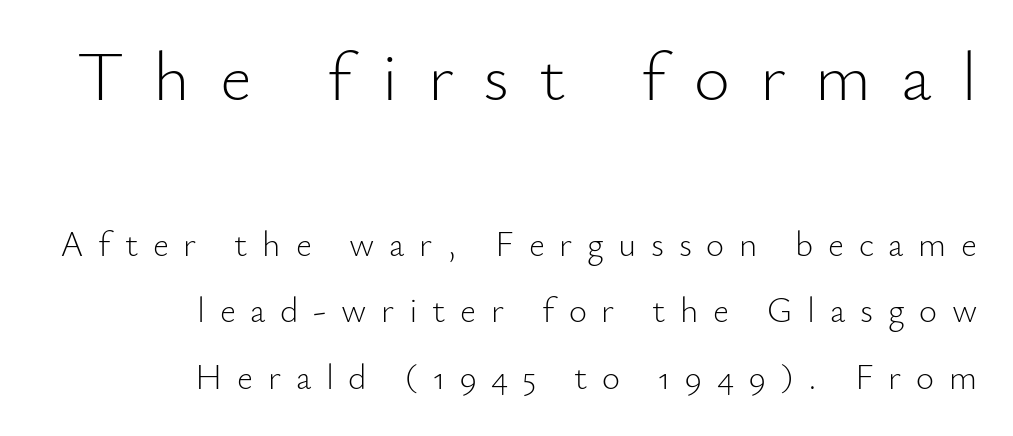
{"serif": "no", "italic": "no", "bold": "no", "weight": "light", "width": "normal", "stroke_contrast": "low", "x_height": "small", "monospaced": "no", "underline": "no", "align": "right", "line_spacing_ratio": 1.89, "letter_spacing": "wide", "letter_spacing_em": 0.42, "larger_block": "first", "size_ratio": 2.0, "glyph_px": 70}
